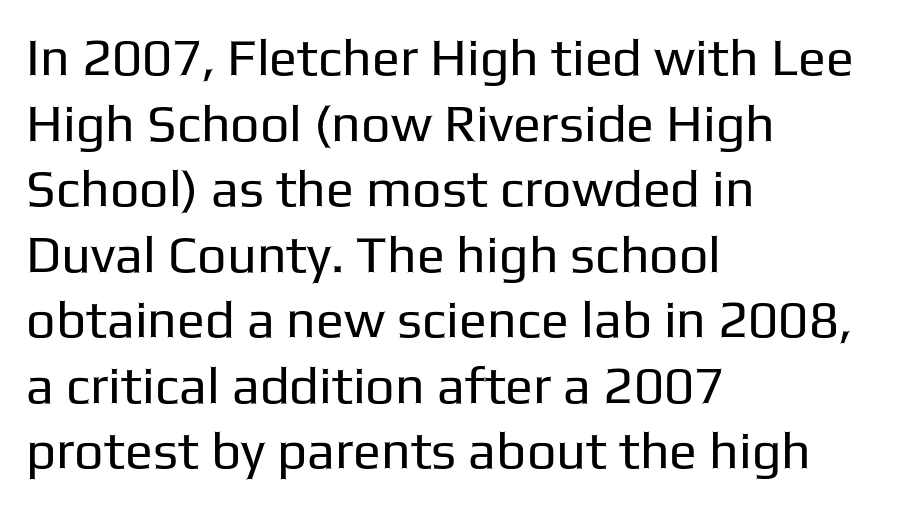
Is this a sans? Yes — the strokes have no serifs. Visually the block forms a straight wall on the left and a jagged coastline on the right. Check the space under the baseline: it is left empty. No chunkiness to these letters — they're not bold. The letters advance in unequal steps, a hallmark of proportional type.
